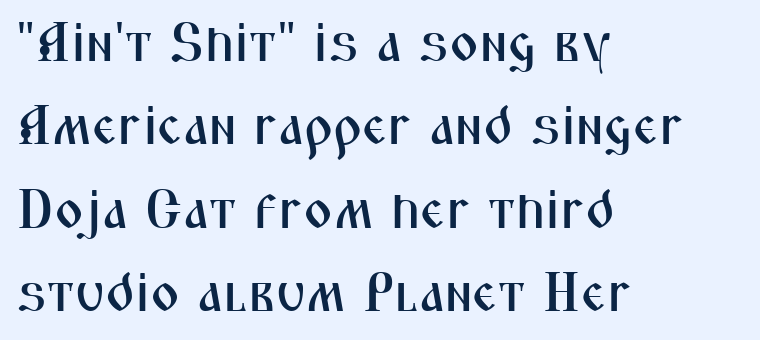
A classic flush-left, rag-right setting is used for this passage. The area under the type is left untouched. Letterform terminals end flat and unadorned throughout the passage. Evenly set lines give the paragraph a standard silhouette.
